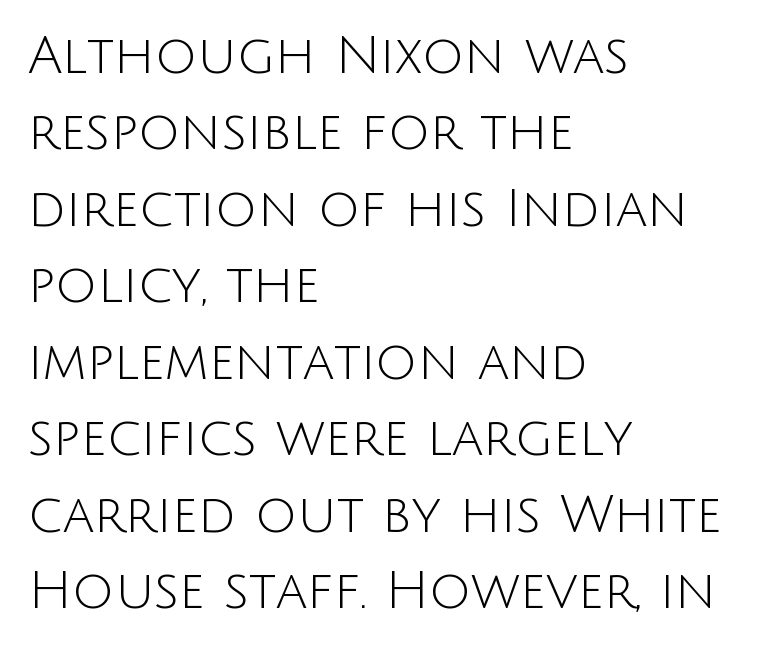
Every character sits straight up, as roman type does. The font family rendered here belongs to the sans-serif group. The passage shown is not bold in any degree. The space directly below the letters is spotless. The rendering uses natural spacing where letterforms have individual widths.
